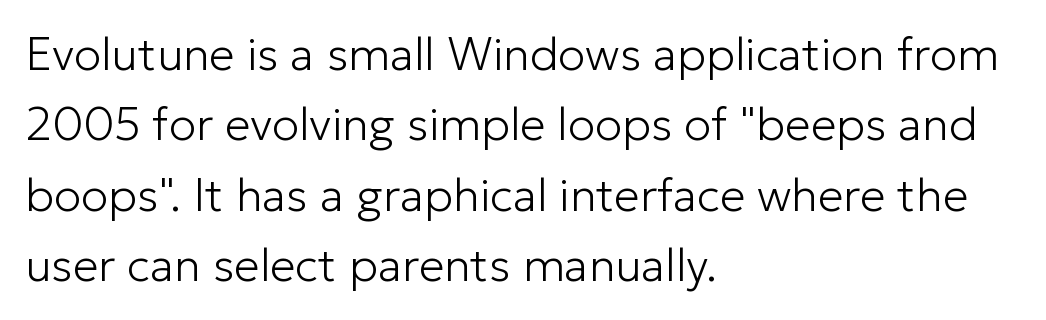
Q: Is the text bold? A: No.
Q: Is the text italic (slanted)? A: No, it is upright.
Q: Is the typeface a serif or a sans-serif typeface? A: Sans-serif.
Q: Is the text underlined? A: No.
Q: How is the paragraph aligned? A: Left-aligned.
Q: Is the spacing between letters normal or unusually wide? A: Normal.
Q: Is the spacing between lines tight, normal or loose? A: Normal.
Q: Width (condensed, normal, or wide)? A: Normal.
Q: Stroke contrast? A: Low.
Q: x-height? A: Medium.
Q: Monospaced? A: No.
